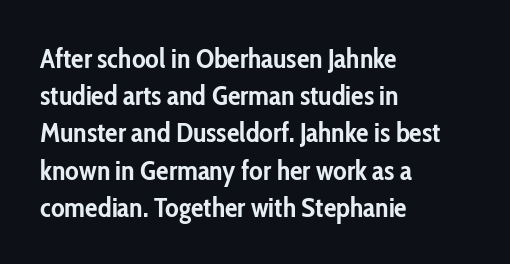
{"serif": "no", "italic": "no", "bold": "yes", "weight": "semibold", "width": "condensed", "stroke_contrast": "low", "x_height": "medium", "monospaced": "no", "underline": "no", "align": "left", "line_spacing": "normal", "line_spacing_ratio": 1.33, "letter_spacing": "normal", "letter_spacing_em": 0.0, "glyph_px": 28}
